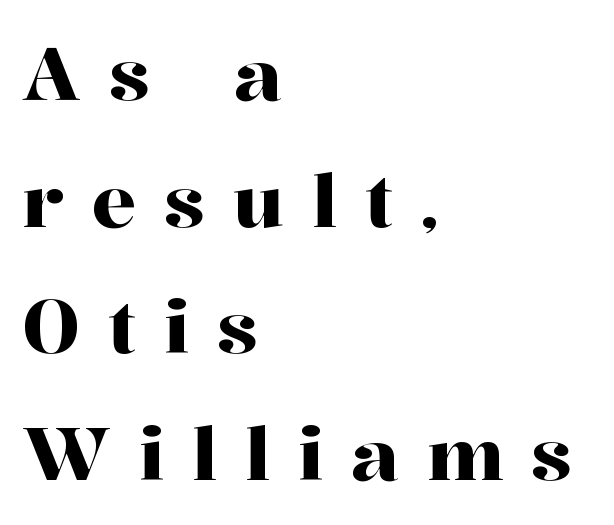
When letters stand straight like this, we call the style roman or upright. The letters advance in unequal steps, a hallmark of proportional type. Compared with a centered layout, this one pins lines to the left instead. Yep, those are serifs on the letters.
